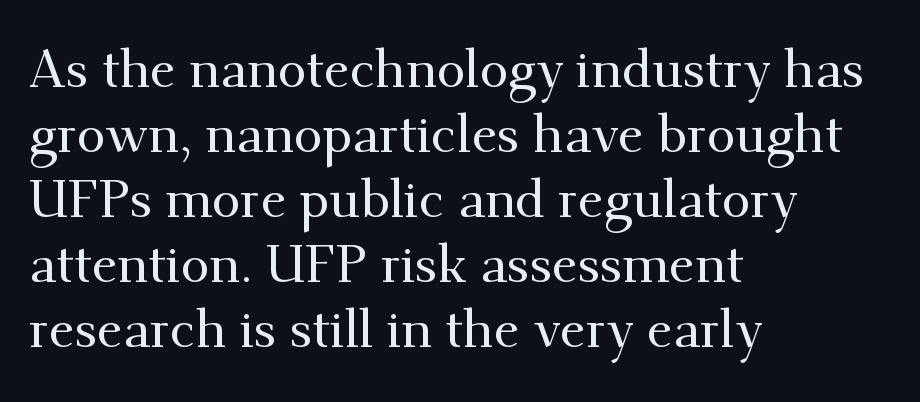
The image shows 52 px serif type, upright; set left-aligned, normal line spacing (1.25x), normal letter spacing, not underlined; medium stroke contrast and a small x-height.
